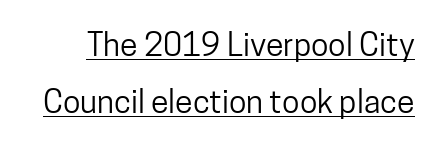
Q: Is the text italic (slanted)? A: No, it is upright.
Q: Is the typeface a serif or a sans-serif typeface? A: Sans-serif.
Q: Is the text underlined? A: Yes.
Q: Is the spacing between letters normal or unusually wide? A: Normal.
Q: Width (condensed, normal, or wide)? A: Condensed.
Q: Stroke contrast? A: Low.
Q: x-height? A: Medium.
Q: Monospaced? A: No.
